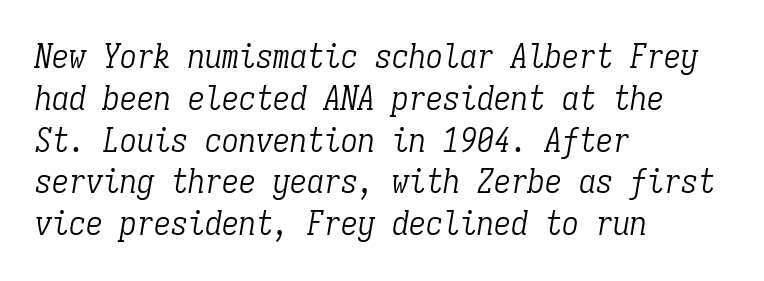
The image shows 34 px light, condensed serif type, italic (leaning right), monospaced; set left-aligned, line spacing 1.23x, normal letter spacing, not underlined; low stroke contrast and a medium x-height.
